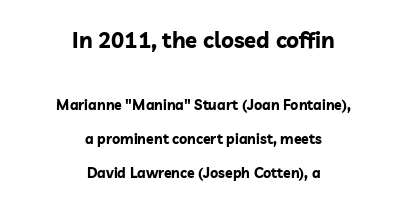
Q: Is the text bold? A: Yes.
Q: Is the text italic (slanted)? A: No, it is upright.
Q: Is the text underlined? A: No.
Q: How is the paragraph aligned? A: Centered.
Q: Is the spacing between letters normal or unusually wide? A: Normal.
Q: Is the spacing between lines tight, normal or loose? A: Loose.
Q: Which block of text is set in a larger size, the first (top) or the second (bottom)? A: The first (top) one.
